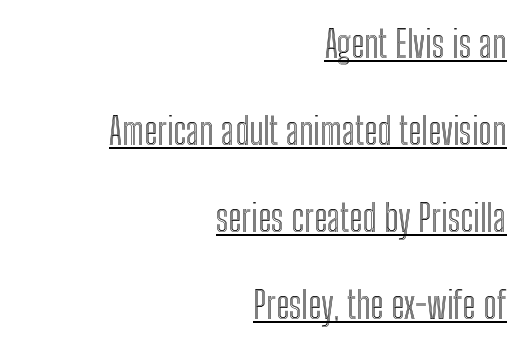
{"italic": "no", "width": "condensed", "x_height": "medium", "monospaced": "no", "underline": "yes", "align": "right", "line_spacing": "loose", "line_spacing_ratio": 2.29, "letter_spacing": "normal", "letter_spacing_em": 0.0, "glyph_px": 38}
